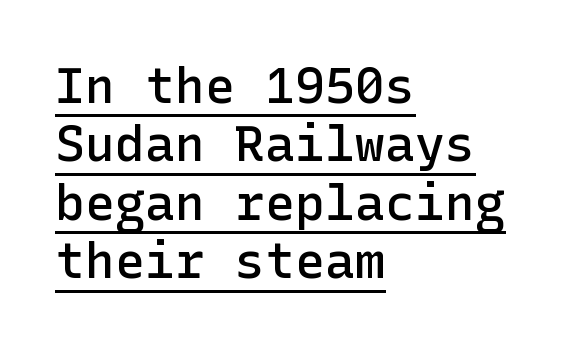
Underline: present. To sum up the face: it is a sans, with no serifs. Weight check: semibold — heavier than regular, not quite bold. Italic: no, the glyphs are upright roman. Compared with a centered layout, this one pins lines to the left instead. The letterforms sit shoulder to shoulder at normal distance.
